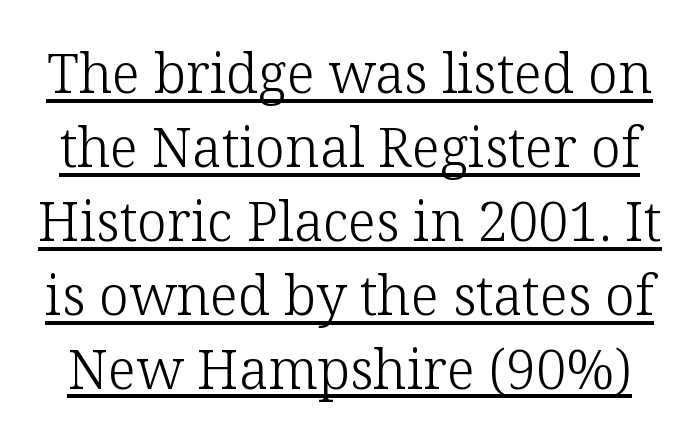
{"serif": "yes", "italic": "no", "bold": "no", "weight": "light", "width": "normal", "stroke_contrast": "low", "x_height": "medium", "monospaced": "no", "underline": "yes", "line_spacing": "normal", "line_spacing_ratio": 1.37, "letter_spacing": "normal", "letter_spacing_em": 0.0, "glyph_px": 54}
